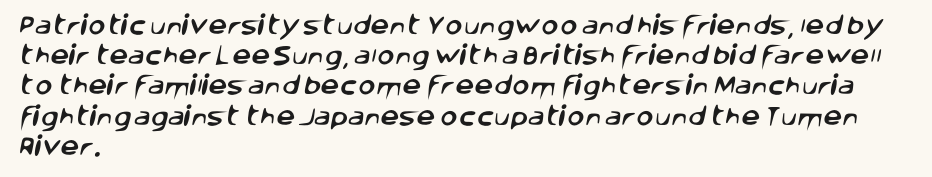
{"underline": "no", "align": "left", "line_spacing": "normal", "line_spacing_ratio": 1.44, "letter_spacing": "normal", "letter_spacing_em": 0.0, "glyph_px": 21}
